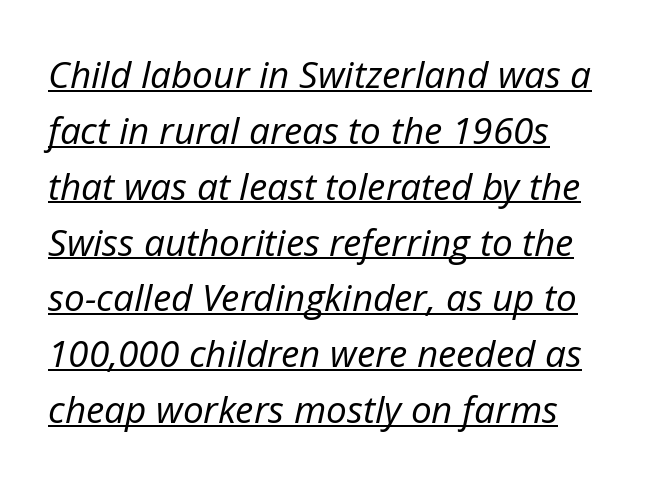
Q: Is the text bold? A: No.
Q: Is the text italic (slanted)? A: Yes, it leans right by about 12 degrees.
Q: Is the text underlined? A: Yes.
Q: How is the paragraph aligned? A: Left-aligned.
Q: Is the spacing between letters normal or unusually wide? A: Normal.
Q: Is the spacing between lines tight, normal or loose? A: Normal.
Q: Width (condensed, normal, or wide)? A: Normal.
Q: Stroke contrast? A: Low.
Q: x-height? A: Medium.
Q: Monospaced? A: No.
